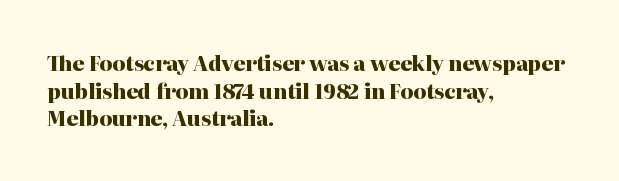
The image shows 20 px bold type, upright; set left-aligned, normal line spacing (1.38x), normal letter spacing, not underlined.
